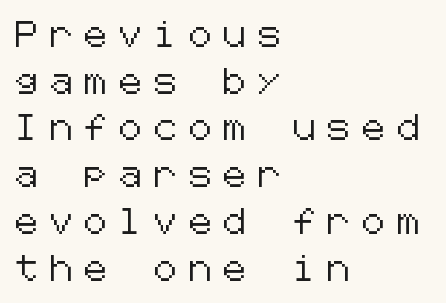
The passage shown is not underscored anywhere. The text block is weighted toward the left margin, trailing off unevenly rightward. No italicization has been applied; the sample stays upright. Compared with typical body copy, the letter spacing here is much looser.
